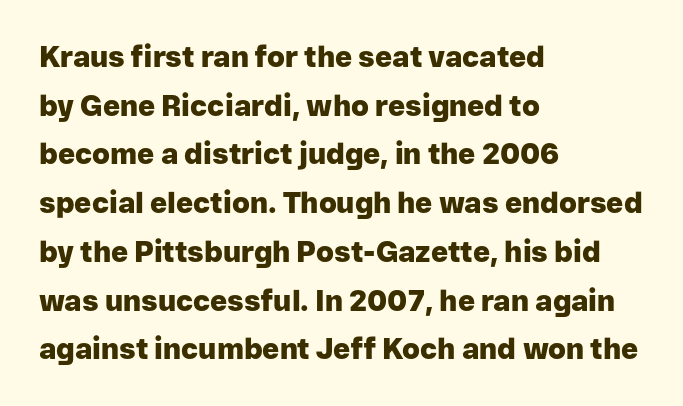
{"serif": "no", "italic": "no", "bold": "yes", "weight": "heavy", "width": "normal", "stroke_contrast": "low", "x_height": "medium", "monospaced": "no", "underline": "no", "align": "left", "line_spacing": "normal", "line_spacing_ratio": 1.68, "letter_spacing": "normal", "letter_spacing_em": 0.0, "glyph_px": 29}
